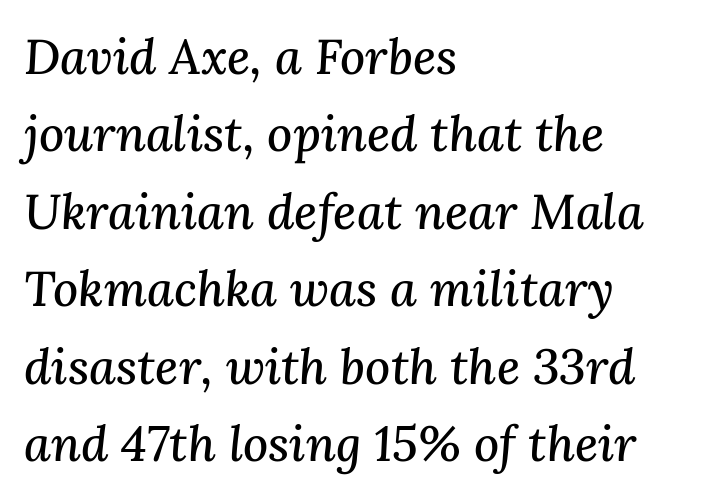
In CSS terms this would be text-align: left. Characters are canted at an angle relative to the baseline's perpendicular. This sample uses a serif face. These lines sit exactly where default settings would place them.
